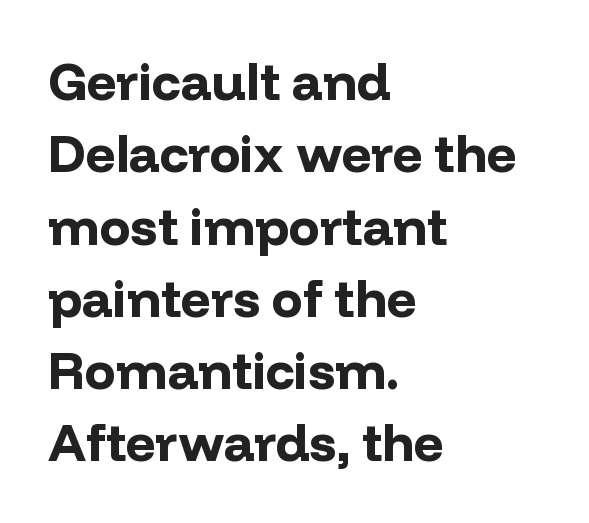
The image shows 52 px bold sans-serif type, upright; set left-aligned, normal line spacing (1.39x), normal letter spacing, not underlined; low stroke contrast and a medium x-height.
